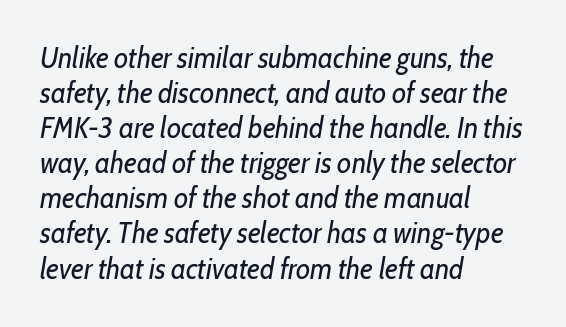
Q: Is the text bold? A: No.
Q: Is the text italic (slanted)? A: Yes, it leans right by about 10 degrees.
Q: Is the text underlined? A: No.
Q: How is the paragraph aligned? A: Left-aligned.
Q: Is the spacing between letters normal or unusually wide? A: Normal.
Q: Width (condensed, normal, or wide)? A: Condensed.
Q: Stroke contrast? A: Low.
Q: x-height? A: Medium.
Q: Monospaced? A: No.
